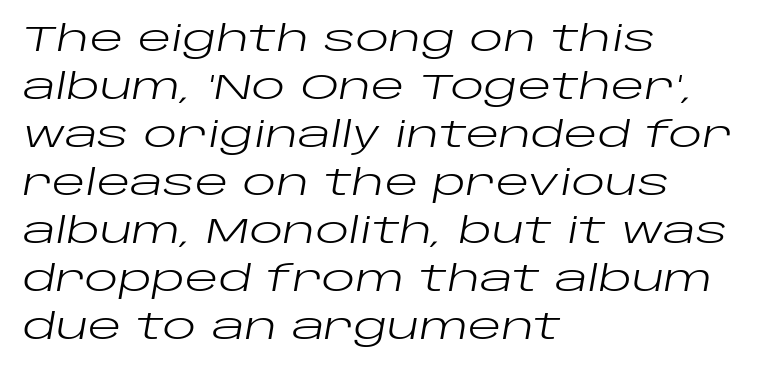
{"italic": "yes", "lean": "right", "slant_degrees": 10, "bold": "no", "weight": "regular", "width": "wide", "stroke_contrast": "low", "x_height": "large", "monospaced": "no", "underline": "no", "align": "left", "line_spacing": "normal", "line_spacing_ratio": 1.37, "letter_spacing": "normal", "letter_spacing_em": 0.0, "glyph_px": 35}
